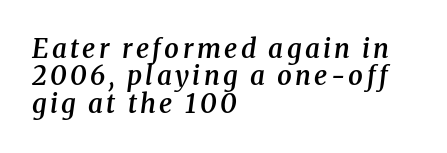
{"italic": "yes", "lean": "right", "slant_degrees": 8, "bold": "semi", "underline": "no", "align": "left", "line_spacing": "tight", "line_spacing_ratio": 1.05, "glyph_px": 26}
